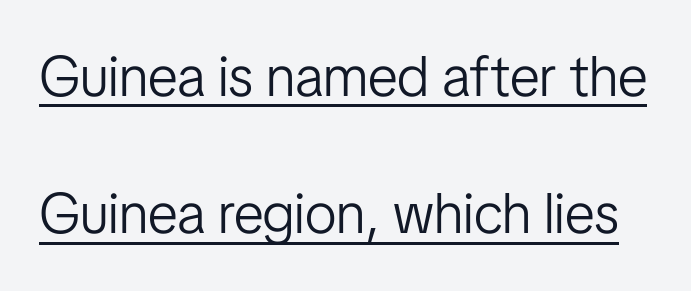
A light-to-regular cut is what we see here. In terms of leading, this rendering errs on the spacious side. The rendering shows plain stroke endings on the letterforms — a sans-serif design. Does a line run under the words? Yes, clearly. Think of a printed novel: that variable character pitch is what you see here. This sample uses plain, unmodified letter spacing.
